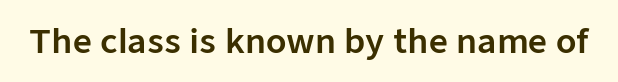
Q: Is the text italic (slanted)? A: No, it is upright.
Q: Is the typeface a serif or a sans-serif typeface? A: Sans-serif.
Q: Is the text underlined? A: No.
Q: Is the spacing between letters normal or unusually wide? A: Normal.
Q: Width (condensed, normal, or wide)? A: Normal.
Q: Stroke contrast? A: Low.
Q: x-height? A: Medium.
Q: Monospaced? A: No.
